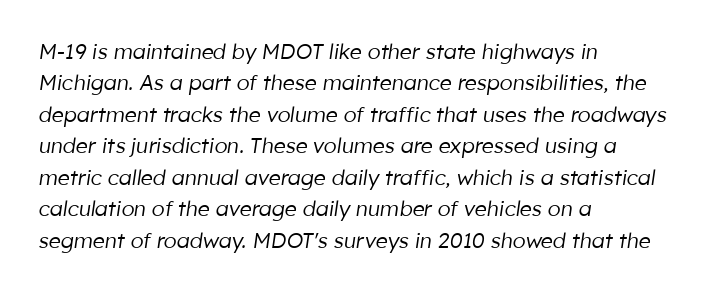
{"italic": "yes", "lean": "right", "slant_degrees": 8, "bold": "no", "underline": "no", "align": "left", "line_spacing": "normal", "line_spacing_ratio": 1.5, "letter_spacing": "normal", "letter_spacing_em": 0.0, "glyph_px": 21}
